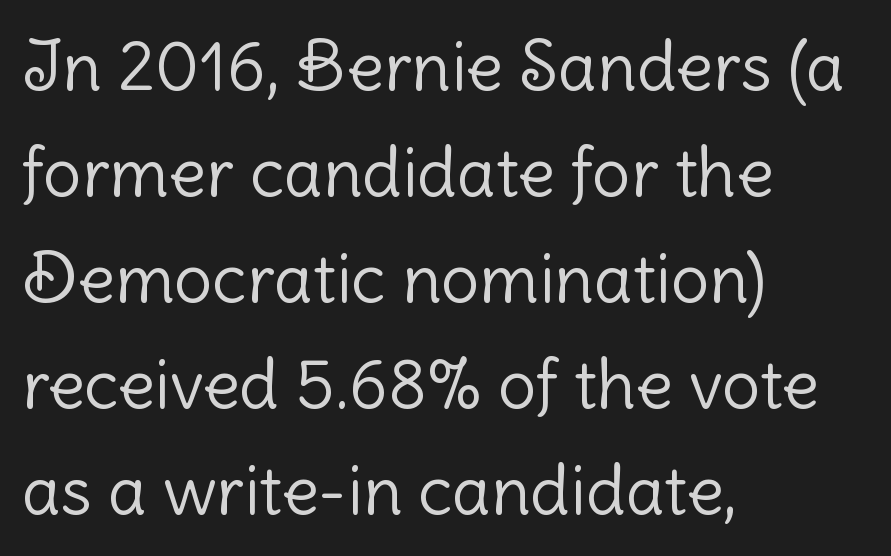
{"serif": "no", "italic": "no", "bold": "no", "weight": "light", "width": "normal", "stroke_contrast": "low", "x_height": "medium", "monospaced": "no", "underline": "no", "align": "left", "line_spacing": "normal", "line_spacing_ratio": 1.56, "letter_spacing": "normal", "letter_spacing_em": 0.0, "glyph_px": 68}
